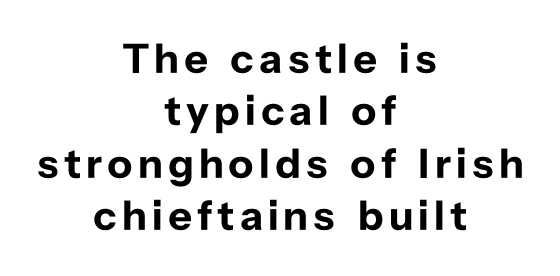
Chunky letters — that's bold for sure. A centered setting, common on invitations and titles, is used for this passage. Is there any slant? The stems are plumb. The designer went with a sans here, leaving each stem footless. Varying glyph widths throughout — classic text-font behaviour. Glance below the letters and you will spot only blank space.
